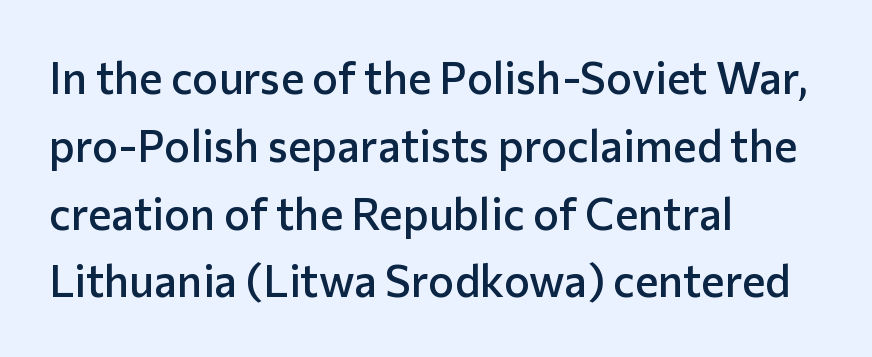
{"serif": "no", "italic": "no", "bold": "semi", "weight": "semibold", "width": "normal", "stroke_contrast": "low", "x_height": "medium", "monospaced": "no", "underline": "no", "align": "left", "line_spacing": "normal", "line_spacing_ratio": 1.54, "letter_spacing": "normal", "letter_spacing_em": 0.0, "glyph_px": 44}
